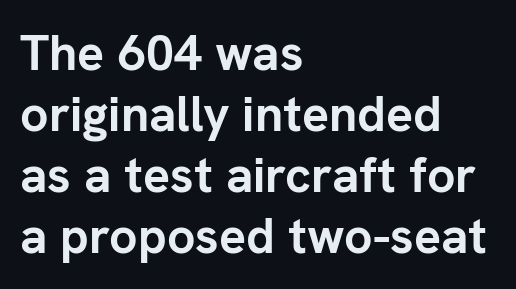
Q: Is the text bold? A: Yes.
Q: Is the text italic (slanted)? A: No, it is upright.
Q: Is the typeface a serif or a sans-serif typeface? A: Sans-serif.
Q: Is the text underlined? A: No.
Q: How is the paragraph aligned? A: Left-aligned.
Q: Is the spacing between letters normal or unusually wide? A: Normal.
Q: Width (condensed, normal, or wide)? A: Normal.
Q: Stroke contrast? A: Low.
Q: x-height? A: Medium.
Q: Monospaced? A: No.
